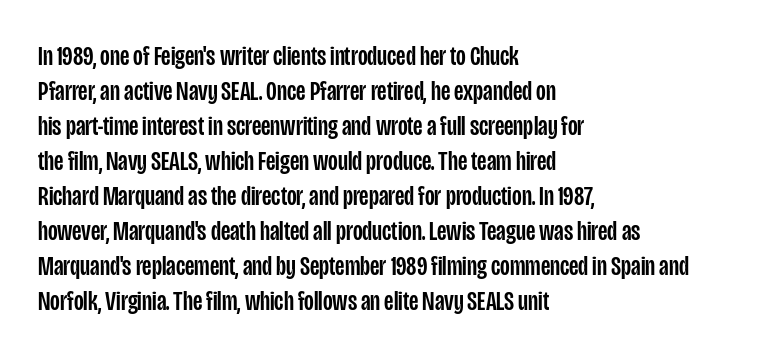
The letters sit at their default tracking, neither squeezed nor spread. The rag falls on the right side of this text block. Note the varied advance widths — an 'i' is clearly narrower than an 'm'. This rendering employs a face without finishing strokes, i.e., a sans-serif. Anything drawn beneath the words? Only blank space.
